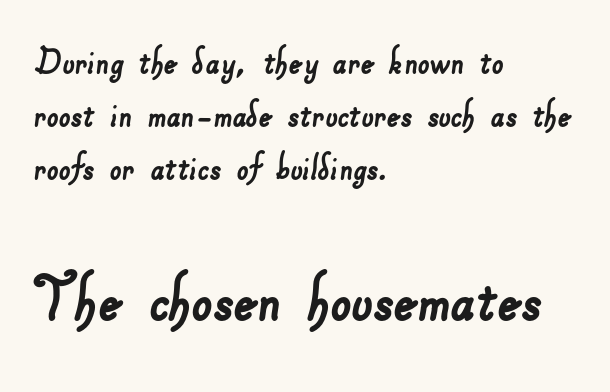
{"serif": "no", "width": "normal", "stroke_contrast": "low", "x_height": "small", "monospaced": "no", "underline": "no", "align": "left", "line_spacing": "normal", "line_spacing_ratio": 1.26, "letter_spacing": "normal", "letter_spacing_em": 0.0, "larger_block": "second", "size_ratio": 1.76, "glyph_px": 74}
